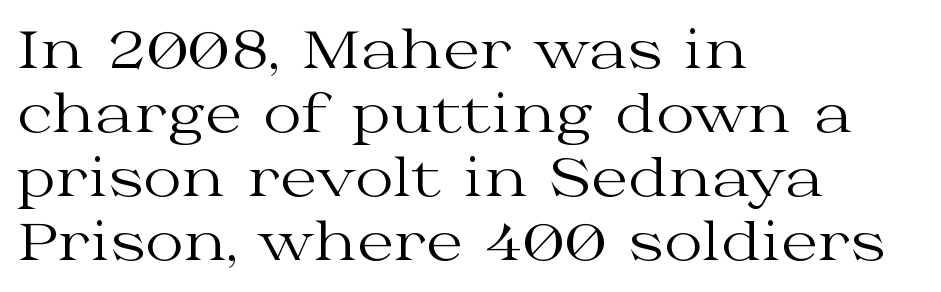
{"serif": "yes", "italic": "no", "bold": "no", "weight": "regular", "width": "wide", "stroke_contrast": "medium", "x_height": "medium", "monospaced": "no", "underline": "no", "align": "left", "line_spacing_ratio": 1.21, "letter_spacing": "normal", "letter_spacing_em": 0.0, "glyph_px": 53}
